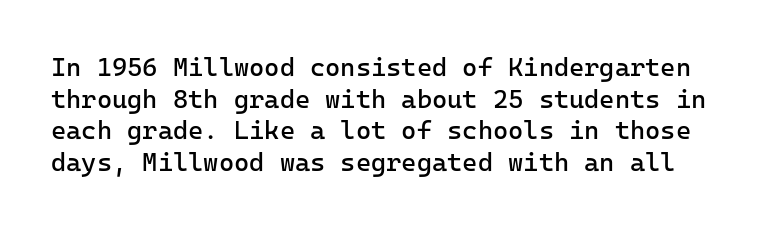
The image shows 26 px text type, upright; set line spacing 1.22x, normal letter spacing, not underlined.
